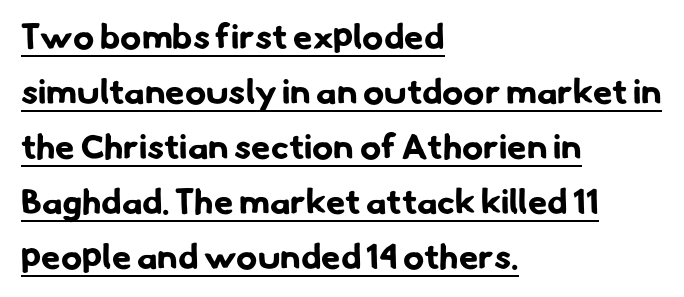
Observe the absence of serifs on each vertical stroke in this sample. Quick note: interline space is typical. Notice how the passage keeps a crisp vertical edge on the left only. These characters rest on top of a visible drawn line. The letters advance in unequal steps, a hallmark of proportional type. The characters look thick and weighty, a clear bold.
